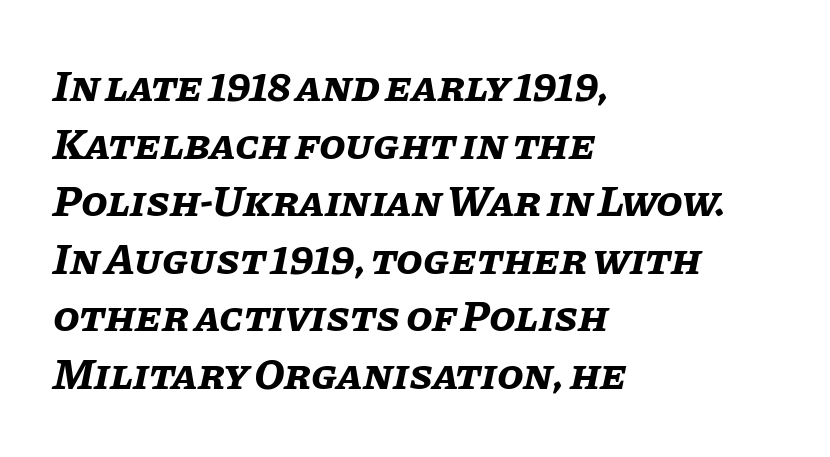
The letters advance in unequal steps, a hallmark of proportional type. Between one letter and the next there's only the usual sliver of space. Successive baselines arrive at the customary interval. Compared with an ordinary text face, these strokes are far heavier — a full bold. You can tell it's italic because the verticals aren't actually vertical. Line beginnings align vertically; line endings do not.
